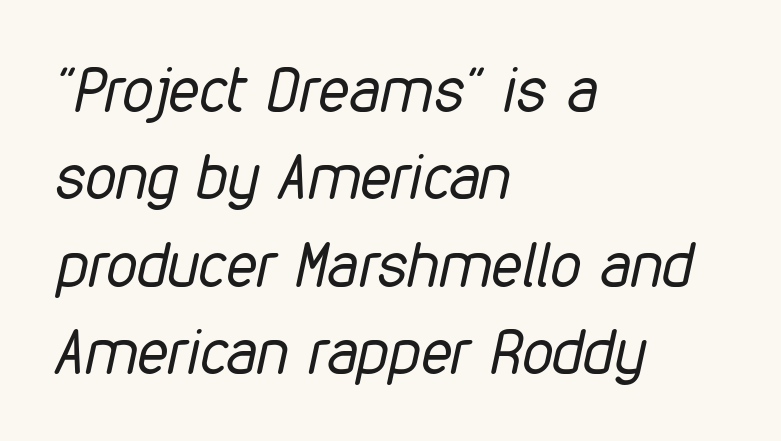
{"italic": "yes", "lean": "right", "slant_degrees": 12, "bold": "no", "weight": "regular", "width": "condensed", "stroke_contrast": "low", "x_height": "medium", "monospaced": "no", "underline": "no", "align": "left", "line_spacing": "normal", "line_spacing_ratio": 1.41, "letter_spacing": "normal", "letter_spacing_em": 0.0, "glyph_px": 62}
